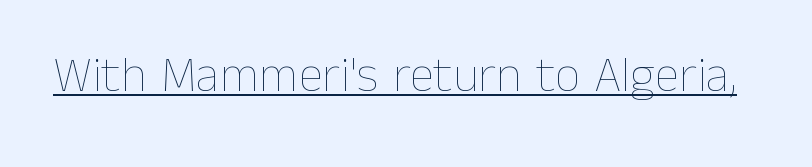
The image shows 50 px thin type, upright; set normal letter spacing, underlined; low stroke contrast and a medium x-height.
